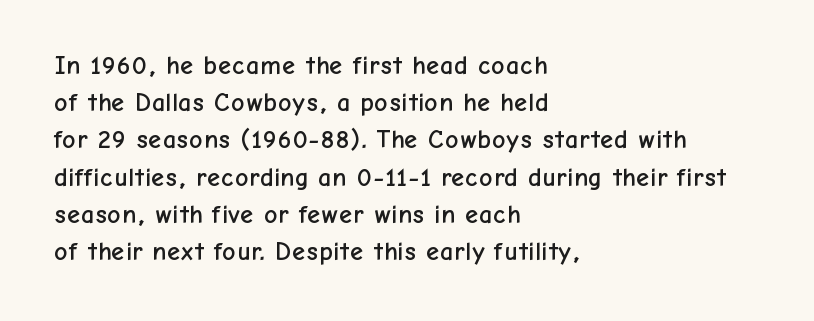
Q: Is the text italic (slanted)? A: No, it is upright.
Q: Is the text underlined? A: No.
Q: How is the paragraph aligned? A: Left-aligned.
Q: Is the spacing between letters normal or unusually wide? A: Normal.
Q: Is the spacing between lines tight, normal or loose? A: Normal.
